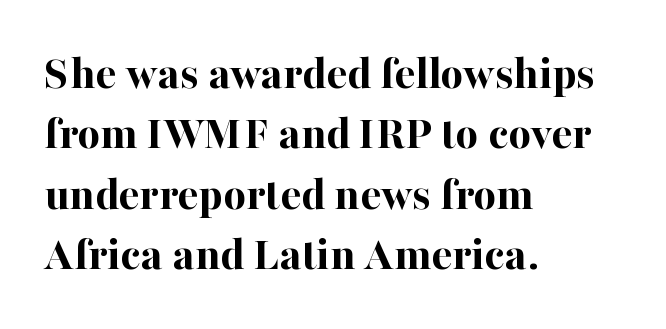
The image shows 49 px bold serif type, upright; set left-aligned, line spacing 1.23x, normal letter spacing, not underlined; high stroke contrast and a medium x-height.
